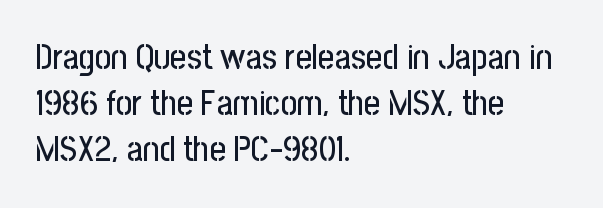
Q: Is the text italic (slanted)? A: No, it is upright.
Q: Is the typeface a serif or a sans-serif typeface? A: Sans-serif.
Q: Is the text underlined? A: No.
Q: How is the paragraph aligned? A: Left-aligned.
Q: Is the spacing between letters normal or unusually wide? A: Normal.
Q: Is the spacing between lines tight, normal or loose? A: Normal.
Q: Width (condensed, normal, or wide)? A: Condensed.
Q: Stroke contrast? A: Low.
Q: x-height? A: Medium.
Q: Monospaced? A: No.
